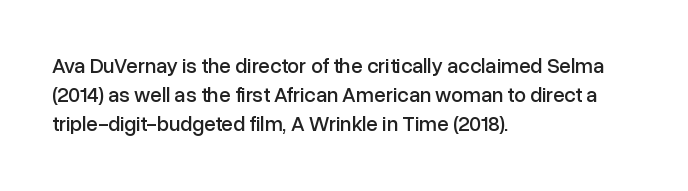
Q: Is the text italic (slanted)? A: No, it is upright.
Q: Is the text underlined? A: No.
Q: How is the paragraph aligned? A: Left-aligned.
Q: Is the spacing between letters normal or unusually wide? A: Normal.
Q: Is the spacing between lines tight, normal or loose? A: Normal.
